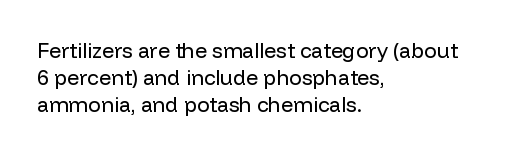
The image shows 21 px text type, upright; set left-aligned, normal line spacing (1.28x), normal letter spacing, not underlined.
